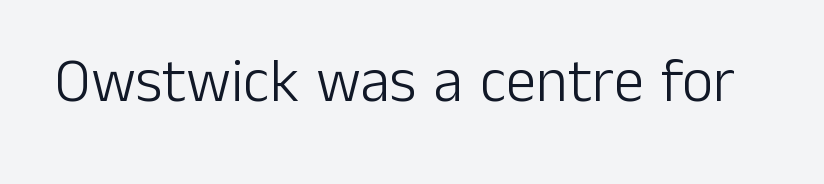
{"serif": "no", "italic": "no", "bold": "no", "weight": "light", "width": "normal", "stroke_contrast": "low", "x_height": "medium", "monospaced": "no", "underline": "no", "letter_spacing": "normal", "letter_spacing_em": 0.0, "glyph_px": 61}
